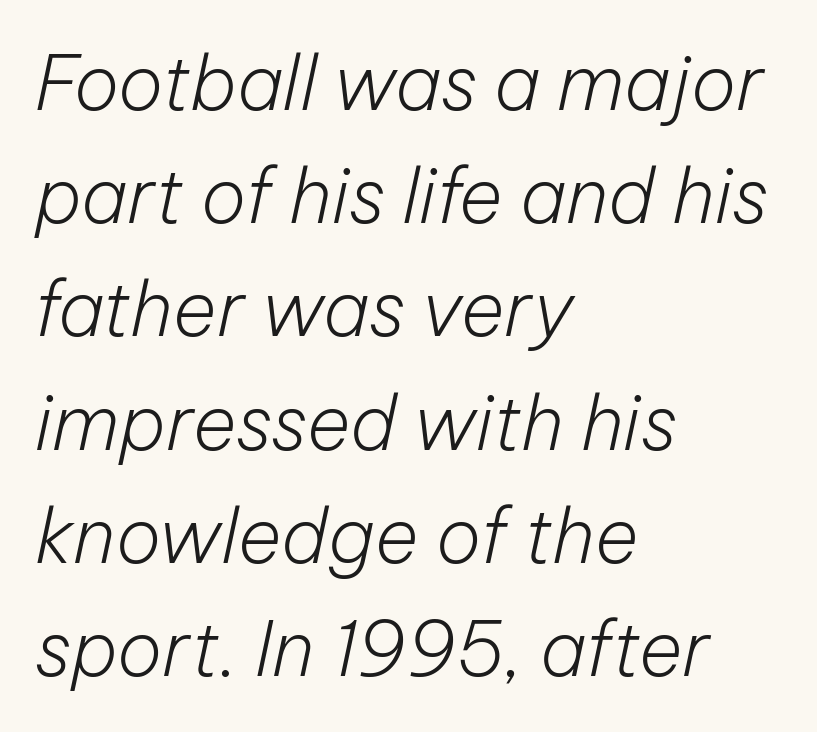
{"italic": "yes", "lean": "right", "slant_degrees": 12, "bold": "no", "weight": "light", "width": "normal", "stroke_contrast": "low", "x_height": "medium", "monospaced": "no", "underline": "no", "align": "left", "line_spacing": "normal", "line_spacing_ratio": 1.51, "letter_spacing": "normal", "letter_spacing_em": 0.0, "glyph_px": 75}
